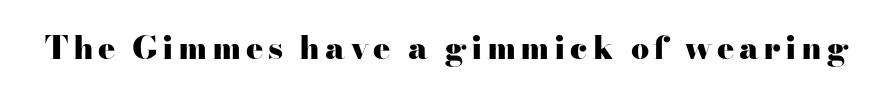
{"serif": "yes", "italic": "no", "bold": "yes", "weight": "heavy", "width": "wide", "stroke_contrast": "high", "x_height": "small", "monospaced": "no", "underline": "no", "glyph_px": 32}
